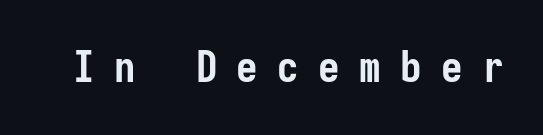
The image shows 43 px semibold, condensed sans-serif type, upright, monospaced; set unusually wide letter spacing (+0.45 em), not underlined; low stroke contrast and a medium x-height.
